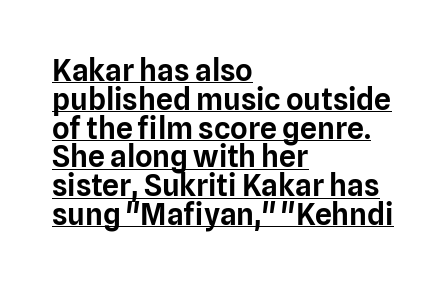
{"serif": "no", "italic": "no", "width": "normal", "stroke_contrast": "low", "x_height": "medium", "monospaced": "no", "underline": "yes", "align": "left", "line_spacing": "tight", "line_spacing_ratio": 0.96, "letter_spacing": "normal", "letter_spacing_em": 0.0, "glyph_px": 30}
